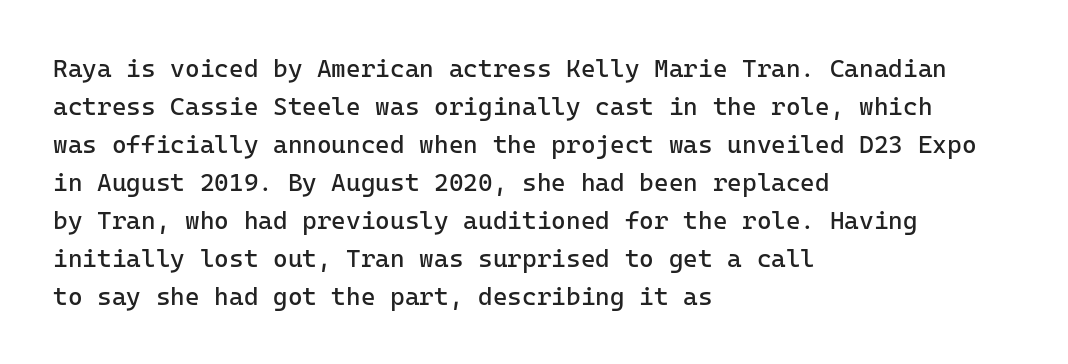
The image shows 25 px text type, upright; set left-aligned, normal line spacing (1.52x), normal letter spacing, not underlined.
